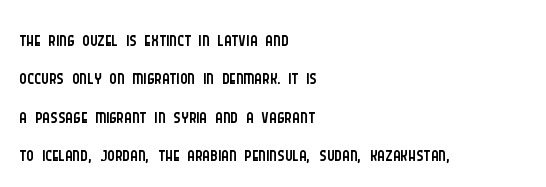
The specimen reads as upright at a glance. Spacing between characters is what you'd get straight out of the box. Varying glyph widths throughout — classic text-font behaviour. Leading matches the norm, producing a regular column.
